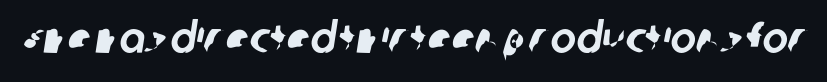
{"serif": "no", "width": "normal", "stroke_contrast": "low", "x_height": "large", "monospaced": "no", "underline": "no", "letter_spacing": "normal", "letter_spacing_em": 0.0, "glyph_px": 43}
